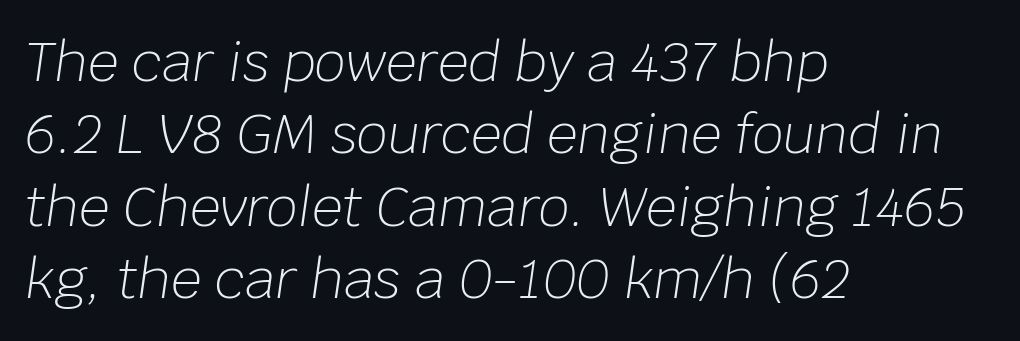
Which margin do the lines hug? The left one — the right edge is uneven. Type without underlining. You could not count columns in this text — the font is proportionally spaced. Emphasis-style slanted type is in use. A quiet, ordinary-to-light weight characterises the typeface. What's the leading like? Ordinary, nothing unusual.
